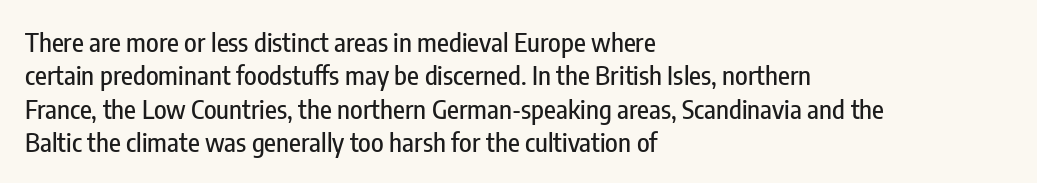
{"italic": "no", "underline": "no", "align": "left", "line_spacing": "normal", "line_spacing_ratio": 1.28, "letter_spacing": "normal", "letter_spacing_em": 0.0, "glyph_px": 26}
